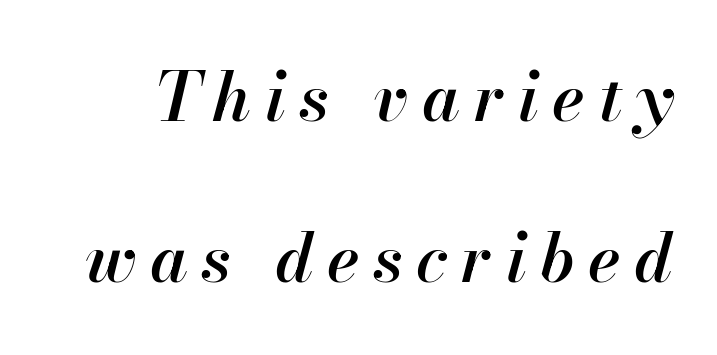
{"italic": "yes", "lean": "right", "slant_degrees": 13, "bold": "semi", "weight": "semibold", "width": "normal", "stroke_contrast": "high", "x_height": "small", "monospaced": "no", "underline": "no", "line_spacing": "loose", "line_spacing_ratio": 2.37, "letter_spacing": "wide", "letter_spacing_em": 0.2, "glyph_px": 68}
